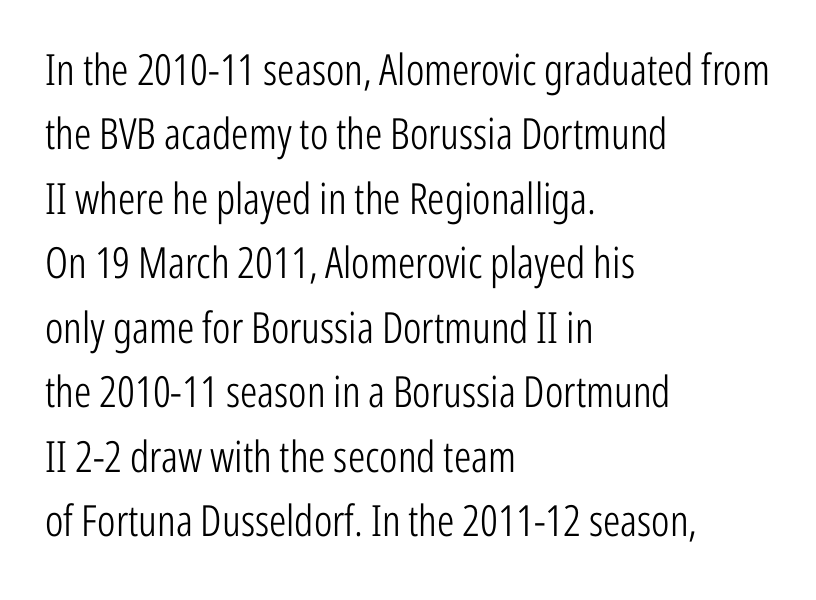
The image shows 43 px light, condensed sans-serif type, upright; set left-aligned, normal line spacing (1.5x), normal letter spacing, not underlined; low stroke contrast and a medium x-height.
